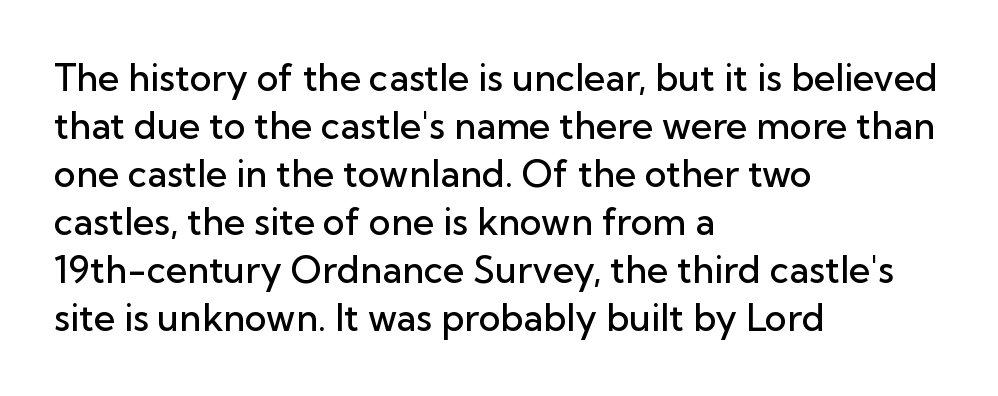
Q: Is the text bold? A: Semi-bold.
Q: Is the text italic (slanted)? A: No, it is upright.
Q: Is the typeface a serif or a sans-serif typeface? A: Sans-serif.
Q: Is the text underlined? A: No.
Q: How is the paragraph aligned? A: Left-aligned.
Q: Is the spacing between letters normal or unusually wide? A: Normal.
Q: Is the spacing between lines tight, normal or loose? A: Normal.
Q: Width (condensed, normal, or wide)? A: Normal.
Q: Stroke contrast? A: Low.
Q: x-height? A: Medium.
Q: Monospaced? A: No.
